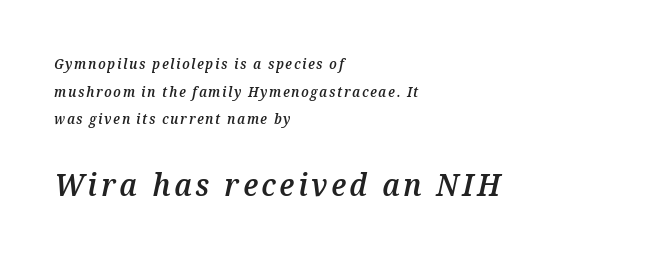
Q: Is the text bold? A: Semi-bold.
Q: Is the text italic (slanted)? A: Yes, it leans right by about 12 degrees.
Q: Is the text underlined? A: No.
Q: How is the paragraph aligned? A: Left-aligned.
Q: Is the spacing between lines tight, normal or loose? A: Loose.
Q: Which block of text is set in a larger size, the first (top) or the second (bottom)? A: The second (bottom) one.
Q: Width (condensed, normal, or wide)? A: Normal.
Q: Stroke contrast? A: Medium.
Q: x-height? A: Medium.
Q: Monospaced? A: No.
